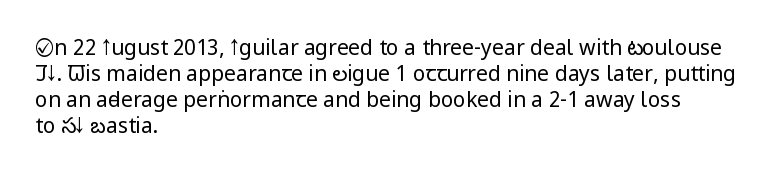
The image shows 21 px text type, upright; set left-aligned, line spacing 1.24x, normal letter spacing, not underlined.
